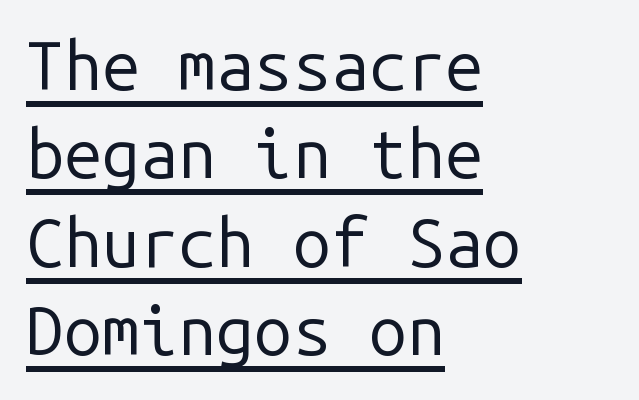
Q: Is the text bold? A: No.
Q: Is the text italic (slanted)? A: No, it is upright.
Q: Is the typeface a serif or a sans-serif typeface? A: Sans-serif.
Q: Is the text underlined? A: Yes.
Q: How is the paragraph aligned? A: Left-aligned.
Q: Is the spacing between letters normal or unusually wide? A: Normal.
Q: Is the spacing between lines tight, normal or loose? A: Normal.
Q: Width (condensed, normal, or wide)? A: Normal.
Q: Stroke contrast? A: Low.
Q: x-height? A: Medium.
Q: Monospaced? A: Yes.
